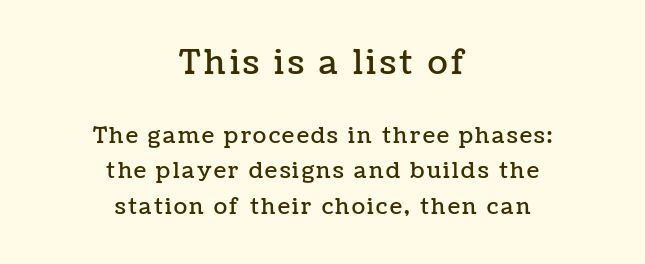
Q: Is the text italic (slanted)? A: No, it is upright.
Q: Is the text underlined? A: No.
Q: How is the paragraph aligned? A: Centered.
Q: Is the spacing between lines tight, normal or loose? A: Normal.
Q: Which block of text is set in a larger size, the first (top) or the second (bottom)? A: The first (top) one.
Q: Width (condensed, normal, or wide)? A: Normal.
Q: Stroke contrast? A: Low.
Q: x-height? A: Medium.
Q: Monospaced? A: No.
